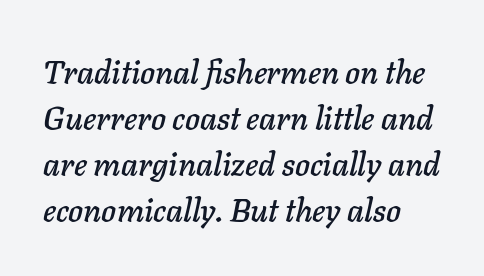
The image shows 32 px text type, italic (leaning right); set left-aligned, normal line spacing (1.44x), normal letter spacing, not underlined; low stroke contrast and a medium x-height.
